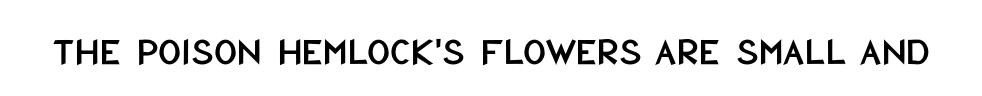
Decoration check: the copy has no underline. The face used here is a sans, in the tradition of grotesques and geometrics. This is roman type, the default non-slanted kind. Character widths vary here, with narrow letters taking less room than wide ones. Observe the ordinary spacing: letters are neighbours, not strangers.
